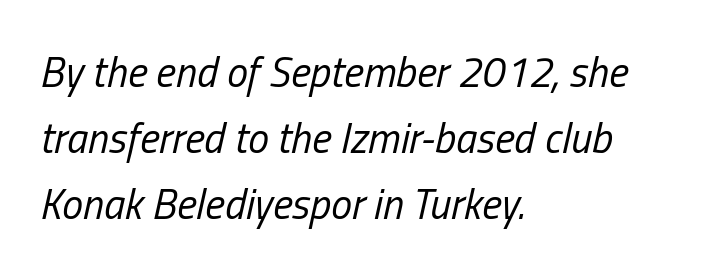
Glyph-to-glyph distance matches everyday printed text. The baseline area is clear. The face looks like a standard text weight, possibly lighter. A typesetter would call this proportional, since set widths differ per character. These lines stack with their left ends in a neat column. Posture: slanted.
